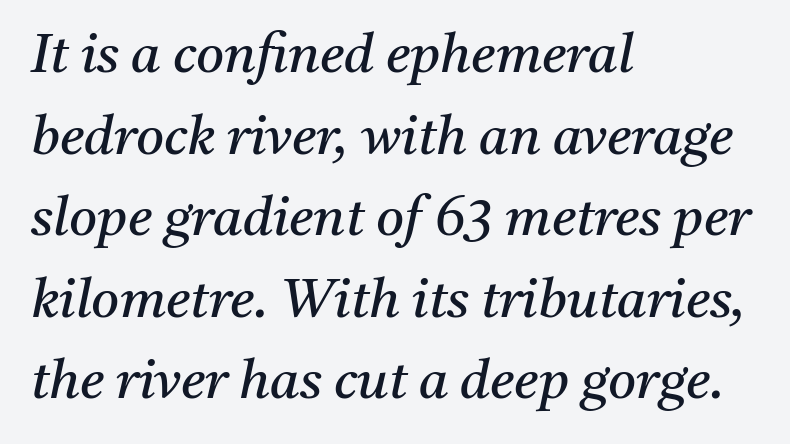
The image shows 54 px regular-weight serif type, italic (leaning right); set left-aligned, normal line spacing (1.51x), normal letter spacing, not underlined; medium stroke contrast and a medium x-height.
